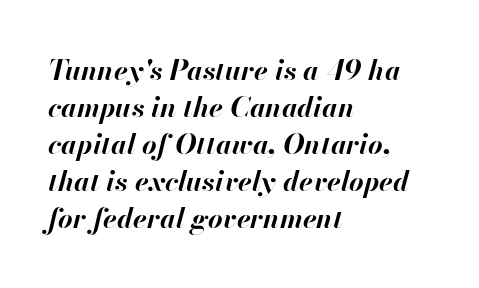
{"italic": "yes", "lean": "right", "slant_degrees": 13, "bold": "yes", "weight": "bold", "width": "normal", "stroke_contrast": "high", "x_height": "small", "monospaced": "no", "underline": "no", "align": "left", "line_spacing": "normal", "line_spacing_ratio": 1.32, "letter_spacing": "normal", "letter_spacing_em": 0.0, "glyph_px": 28}
